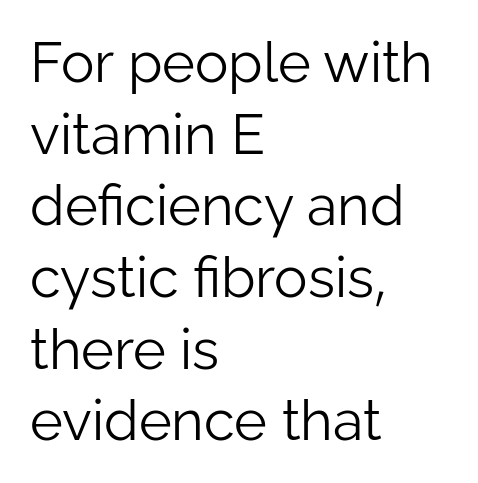
The image shows 56 px light sans-serif type, upright; set left-aligned, normal line spacing (1.28x), normal letter spacing, not underlined; low stroke contrast and a medium x-height.
